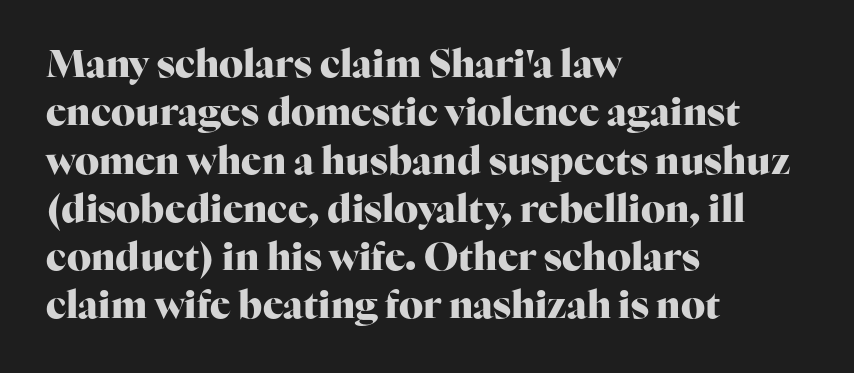
The image shows 38 px heavy serif type, upright; set left-aligned, normal line spacing (1.27x), normal letter spacing, not underlined; high stroke contrast and a medium x-height.
